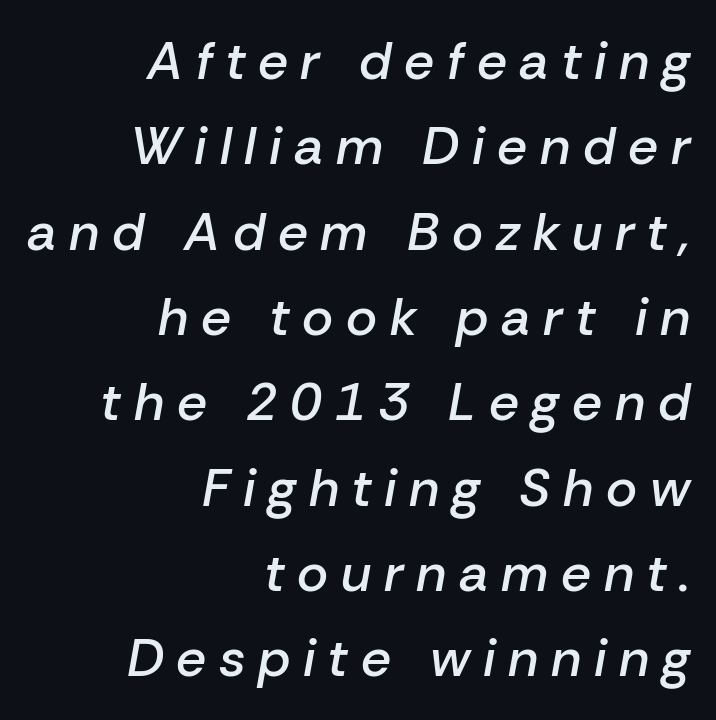
Q: Is the text bold? A: Semi-bold.
Q: Is the text italic (slanted)? A: Yes, it leans right by about 10 degrees.
Q: Is the text underlined? A: No.
Q: How is the paragraph aligned? A: Right-aligned.
Q: Is the spacing between letters normal or unusually wide? A: Unusually wide.
Q: Is the spacing between lines tight, normal or loose? A: Normal.
Q: Width (condensed, normal, or wide)? A: Normal.
Q: Stroke contrast? A: Low.
Q: x-height? A: Medium.
Q: Monospaced? A: No.
